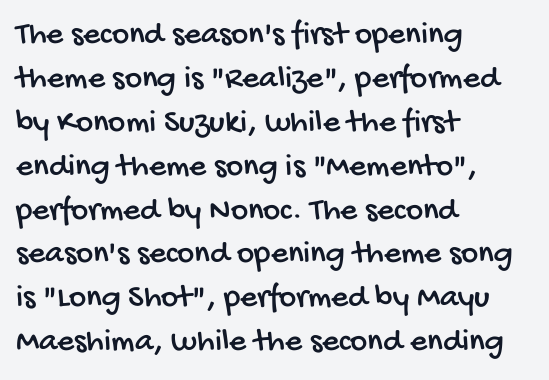
{"serif": "no", "width": "condensed", "stroke_contrast": "low", "x_height": "large", "monospaced": "no", "underline": "no", "align": "left", "line_spacing": "normal", "line_spacing_ratio": 1.33, "letter_spacing": "normal", "letter_spacing_em": 0.0, "glyph_px": 33}
